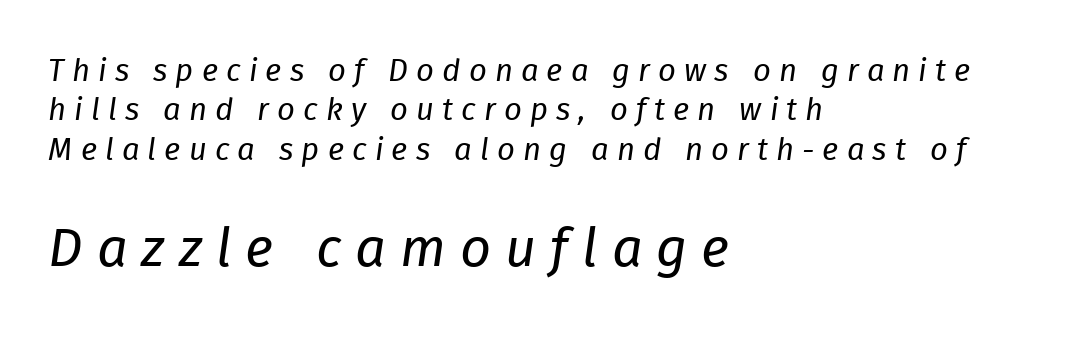
The image shows 54 px regular-weight type, italic (leaning right); set left-aligned, normal line spacing (1.27x), unusually wide letter spacing (+0.26 em), not underlined; the second (bottom) block is 1.74x larger; low stroke contrast and a medium x-height.
